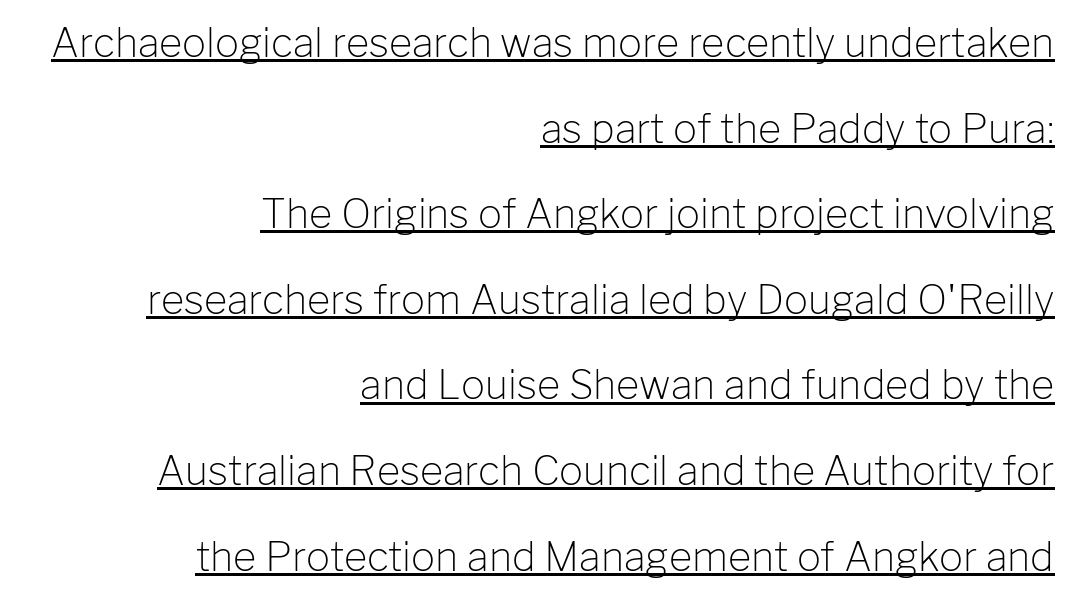
The image shows 40 px light sans-serif type, upright; set right-aligned, loose line spacing (2.14x), normal letter spacing, underlined; low stroke contrast and a medium x-height.
